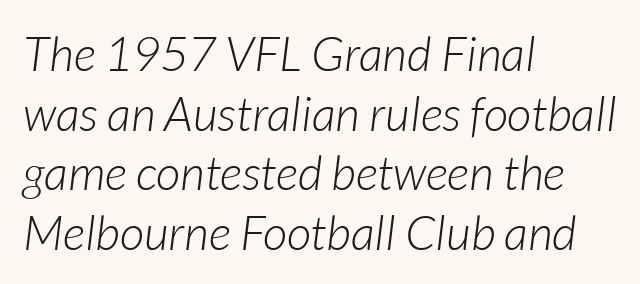
Q: Is the text bold? A: No.
Q: Is the text italic (slanted)? A: Yes, it leans right by about 7 degrees.
Q: Is the text underlined? A: No.
Q: How is the paragraph aligned? A: Left-aligned.
Q: Is the spacing between letters normal or unusually wide? A: Normal.
Q: Width (condensed, normal, or wide)? A: Normal.
Q: Stroke contrast? A: Low.
Q: x-height? A: Medium.
Q: Monospaced? A: No.
